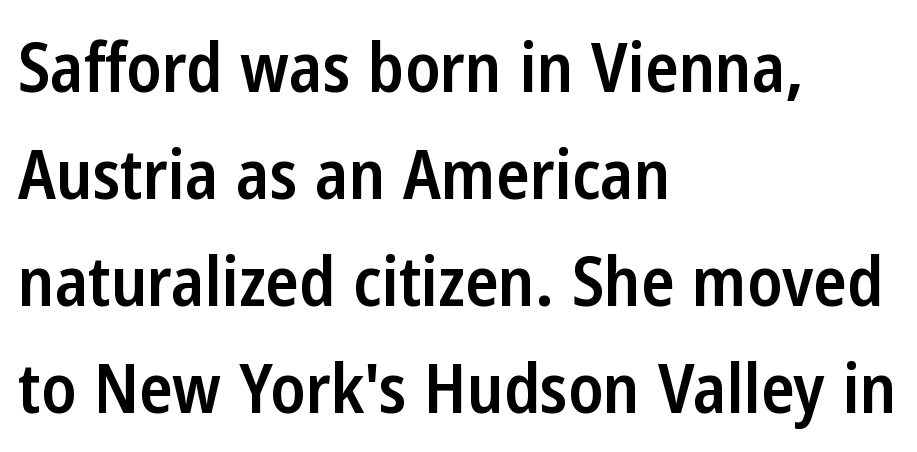
{"serif": "no", "italic": "no", "bold": "semi", "weight": "semibold", "width": "condensed", "stroke_contrast": "low", "x_height": "medium", "monospaced": "no", "underline": "no", "align": "left", "line_spacing": "normal", "line_spacing_ratio": 1.55, "letter_spacing": "normal", "letter_spacing_em": 0.0, "glyph_px": 69}
